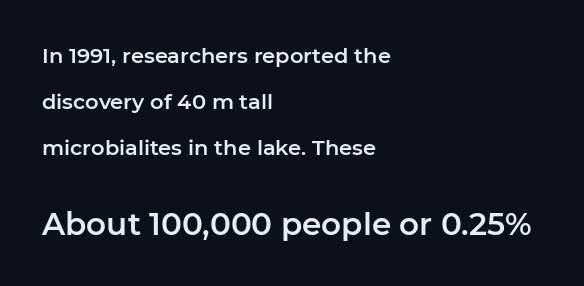
Q: Is the text italic (slanted)? A: No, it is upright.
Q: Is the typeface a serif or a sans-serif typeface? A: Sans-serif.
Q: Is the text underlined? A: No.
Q: How is the paragraph aligned? A: Left-aligned.
Q: Is the spacing between letters normal or unusually wide? A: Normal.
Q: Is the spacing between lines tight, normal or loose? A: Loose.
Q: Which block of text is set in a larger size, the first (top) or the second (bottom)? A: The second (bottom) one.
Q: Width (condensed, normal, or wide)? A: Normal.
Q: Stroke contrast? A: Low.
Q: x-height? A: Medium.
Q: Monospaced? A: No.
